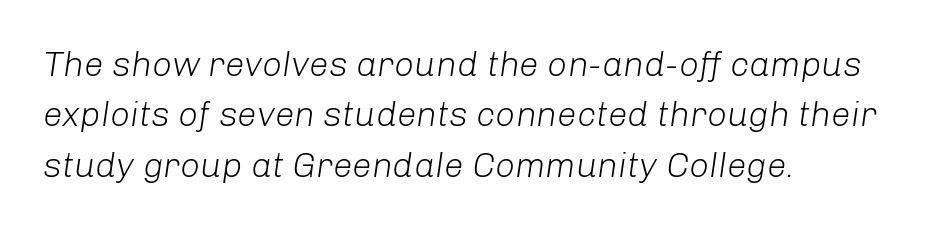
Q: Is the text bold? A: No.
Q: Is the text italic (slanted)? A: Yes, it leans right by about 8 degrees.
Q: Is the text underlined? A: No.
Q: How is the paragraph aligned? A: Left-aligned.
Q: Is the spacing between letters normal or unusually wide? A: Normal.
Q: Is the spacing between lines tight, normal or loose? A: Normal.
Q: Width (condensed, normal, or wide)? A: Normal.
Q: Stroke contrast? A: Low.
Q: x-height? A: Medium.
Q: Monospaced? A: No.
